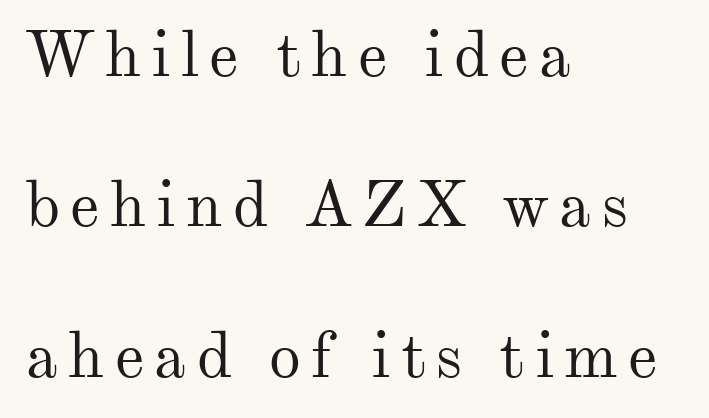
Q: Is the text bold? A: No.
Q: Is the text italic (slanted)? A: No, it is upright.
Q: Is the typeface a serif or a sans-serif typeface? A: Serif.
Q: Is the text underlined? A: No.
Q: How is the paragraph aligned? A: Left-aligned.
Q: Is the spacing between lines tight, normal or loose? A: Loose.
Q: Width (condensed, normal, or wide)? A: Normal.
Q: Stroke contrast? A: Medium.
Q: x-height? A: Small.
Q: Monospaced? A: No.
